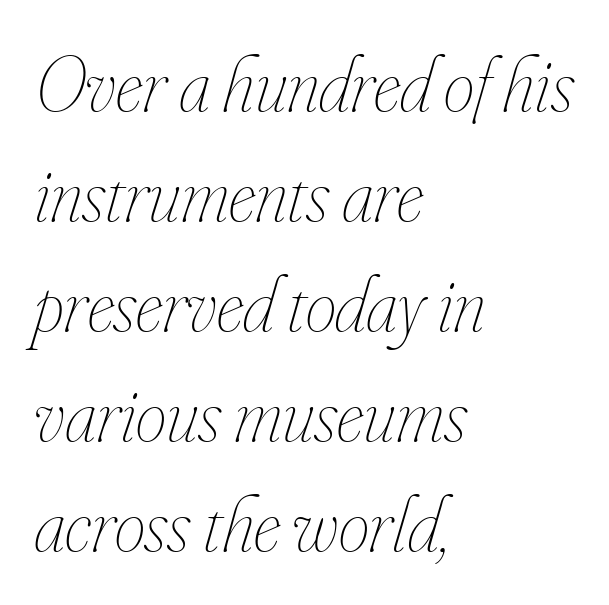
Q: Is the text bold? A: No.
Q: Is the text italic (slanted)? A: Yes, it leans right by about 16 degrees.
Q: Is the text underlined? A: No.
Q: How is the paragraph aligned? A: Left-aligned.
Q: Is the spacing between letters normal or unusually wide? A: Normal.
Q: Is the spacing between lines tight, normal or loose? A: Normal.
Q: Width (condensed, normal, or wide)? A: Condensed.
Q: Stroke contrast? A: Low.
Q: x-height? A: Small.
Q: Monospaced? A: No.
